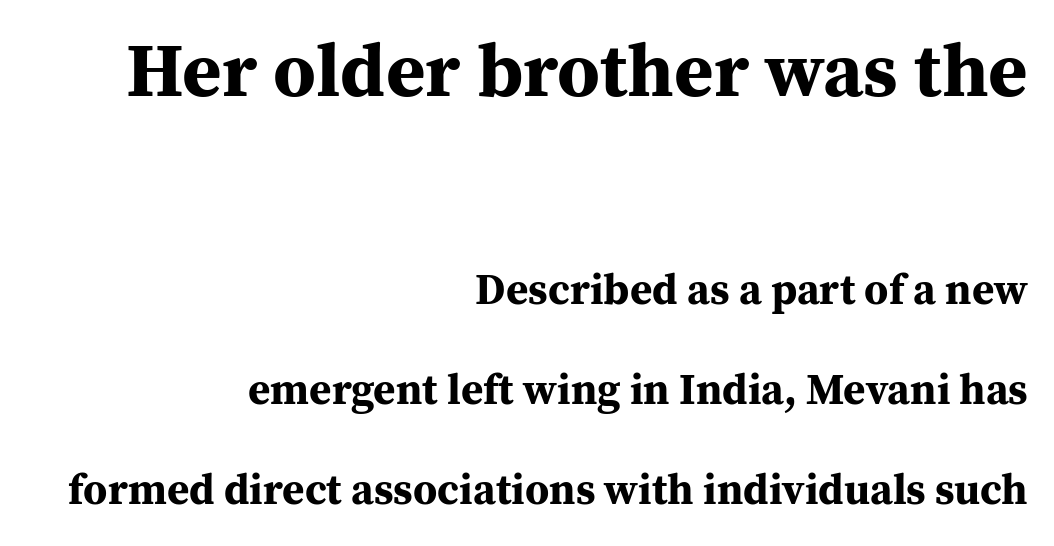
Q: Is the text bold? A: Yes.
Q: Is the text italic (slanted)? A: No, it is upright.
Q: Is the typeface a serif or a sans-serif typeface? A: Serif.
Q: Is the text underlined? A: No.
Q: How is the paragraph aligned? A: Right-aligned.
Q: Is the spacing between letters normal or unusually wide? A: Normal.
Q: Is the spacing between lines tight, normal or loose? A: Loose.
Q: Which block of text is set in a larger size, the first (top) or the second (bottom)? A: The first (top) one.
Q: Width (condensed, normal, or wide)? A: Normal.
Q: Stroke contrast? A: Medium.
Q: x-height? A: Medium.
Q: Monospaced? A: No.
